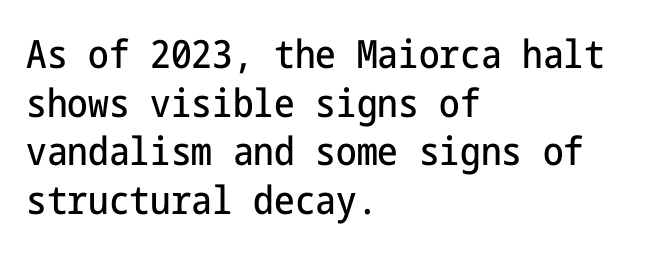
Q: Is the text italic (slanted)? A: No, it is upright.
Q: Is the typeface a serif or a sans-serif typeface? A: Sans-serif.
Q: Is the text underlined? A: No.
Q: How is the paragraph aligned? A: Left-aligned.
Q: Is the spacing between letters normal or unusually wide? A: Normal.
Q: Is the spacing between lines tight, normal or loose? A: Normal.
Q: Width (condensed, normal, or wide)? A: Condensed.
Q: Stroke contrast? A: Low.
Q: x-height? A: Medium.
